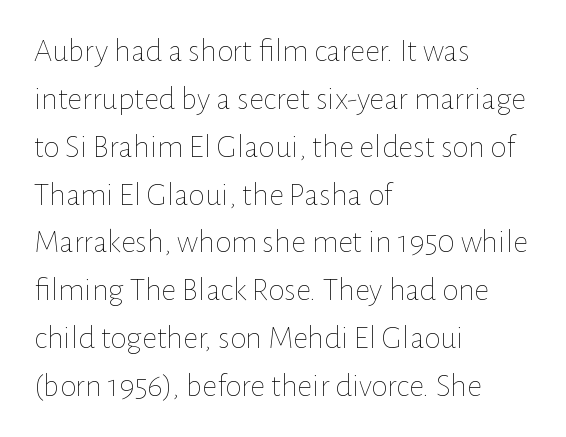
{"italic": "no", "bold": "no", "weight": "thin", "width": "normal", "stroke_contrast": "low", "x_height": "medium", "monospaced": "no", "underline": "no", "align": "left", "line_spacing": "normal", "line_spacing_ratio": 1.45, "letter_spacing": "normal", "letter_spacing_em": 0.0, "glyph_px": 33}
